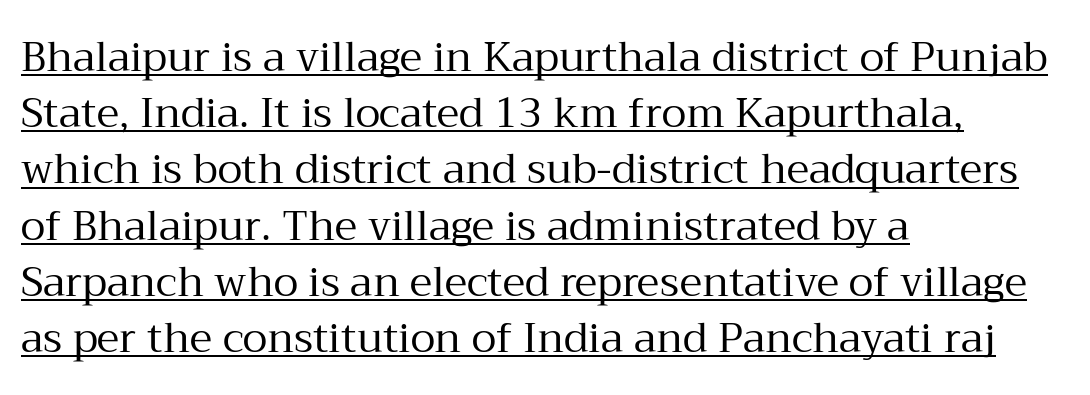
The image shows 41 px regular-weight serif type, upright; set left-aligned, normal line spacing (1.37x), normal letter spacing, underlined; medium stroke contrast and a medium x-height.
